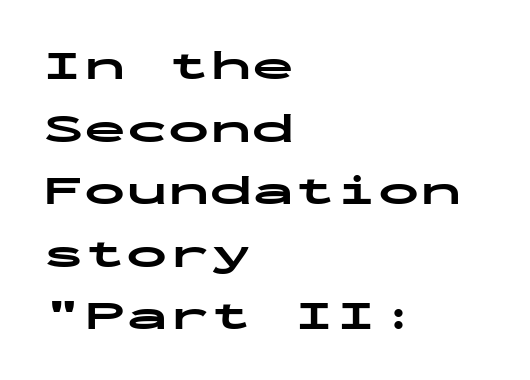
Typeset ragged right — the left edge is the straight one. Observe the ordinary spacing: letters are neighbours, not strangers. Quick note: underline off. Regarding leading, the lines here are spaced in the standard way.
